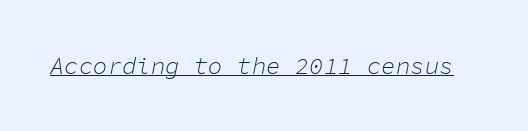
Q: Is the text bold? A: No.
Q: Is the text italic (slanted)? A: Yes, it leans right by about 11 degrees.
Q: Is the text underlined? A: Yes.
Q: Is the spacing between letters normal or unusually wide? A: Normal.
